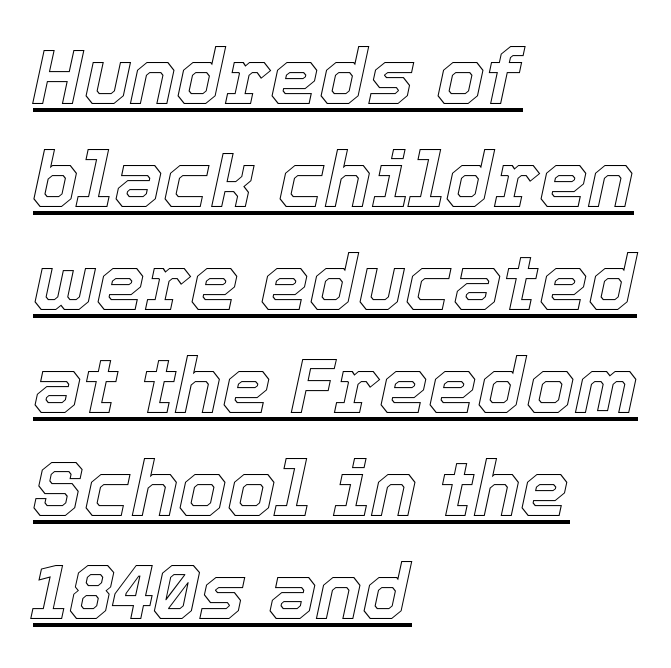
The image shows 78 px text type, italic (leaning right); set left-aligned, normal line spacing (1.32x), normal letter spacing, underlined; a medium x-height.
